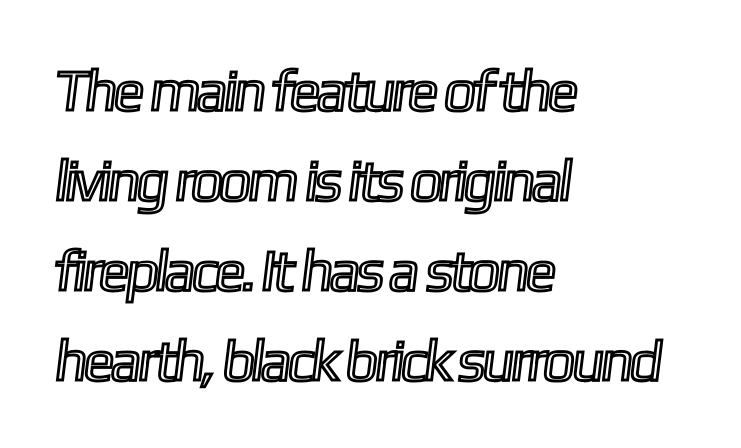
Q: Is the text underlined? A: No.
Q: How is the paragraph aligned? A: Left-aligned.
Q: Is the spacing between letters normal or unusually wide? A: Normal.
Q: Is the spacing between lines tight, normal or loose? A: Normal.
Q: Width (condensed, normal, or wide)? A: Condensed.
Q: x-height? A: Medium.
Q: Monospaced? A: No.
